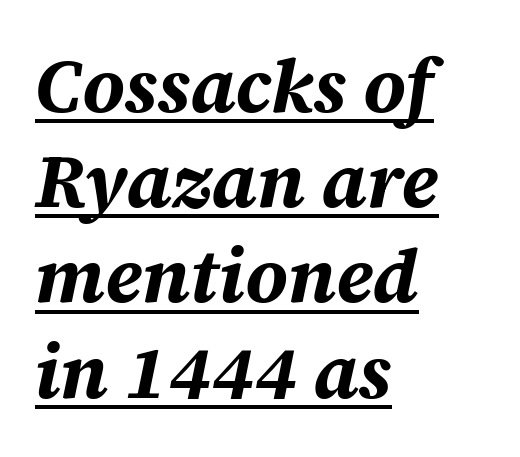
{"italic": "yes", "lean": "right", "slant_degrees": 12, "bold": "yes", "weight": "bold", "width": "normal", "stroke_contrast": "medium", "x_height": "large", "monospaced": "no", "underline": "yes", "align": "left", "line_spacing": "normal", "line_spacing_ratio": 1.27, "letter_spacing": "normal", "letter_spacing_em": 0.0, "glyph_px": 75}
